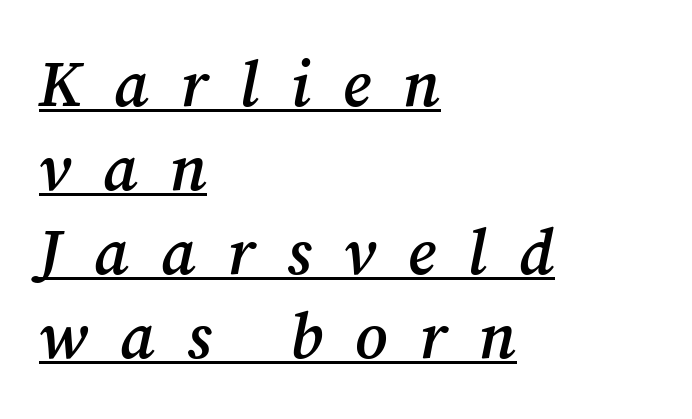
{"serif": "yes", "italic": "yes", "lean": "right", "slant_degrees": 12, "bold": "semi", "weight": "semibold", "width": "normal", "stroke_contrast": "medium", "x_height": "medium", "monospaced": "no", "underline": "yes", "align": "left", "line_spacing": "normal", "line_spacing_ratio": 1.31, "letter_spacing": "wide", "letter_spacing_em": 0.5, "glyph_px": 64}
